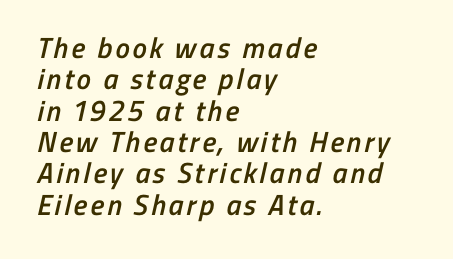
Rows of type sit shoulder to shoulder in the vertical direction. Nothing sits at the stroke ends, so this counts as sans-serif. Character widths vary here, with narrow letters taking less room than wide ones. Casual observation: everything's shoved over to the left.
